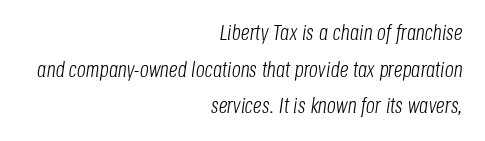
Stems and bowls with no extra thickness — not bold. Underline: absent. Baseline-to-baseline distance is the conventional proportion of letter height. The letters are slanted; this is an italic face.
